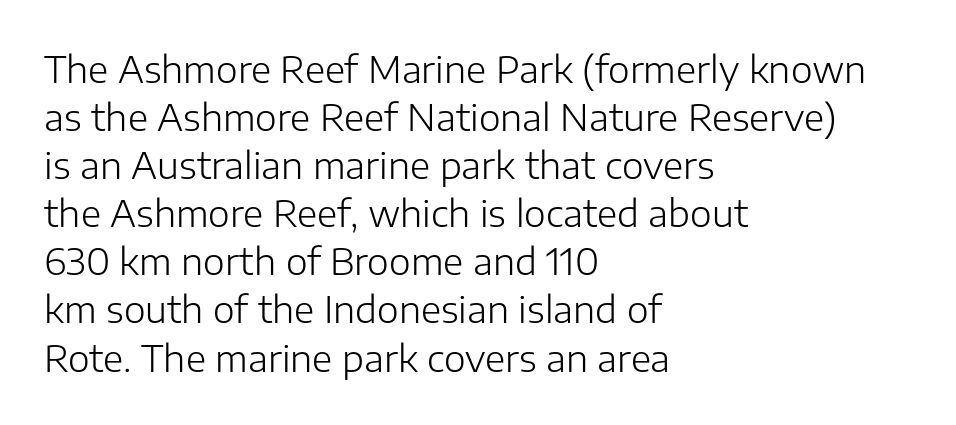
Q: Is the text bold? A: No.
Q: Is the text italic (slanted)? A: No, it is upright.
Q: Is the typeface a serif or a sans-serif typeface? A: Sans-serif.
Q: Is the text underlined? A: No.
Q: How is the paragraph aligned? A: Left-aligned.
Q: Is the spacing between letters normal or unusually wide? A: Normal.
Q: Is the spacing between lines tight, normal or loose? A: Normal.
Q: Width (condensed, normal, or wide)? A: Normal.
Q: Stroke contrast? A: Low.
Q: x-height? A: Medium.
Q: Monospaced? A: No.
